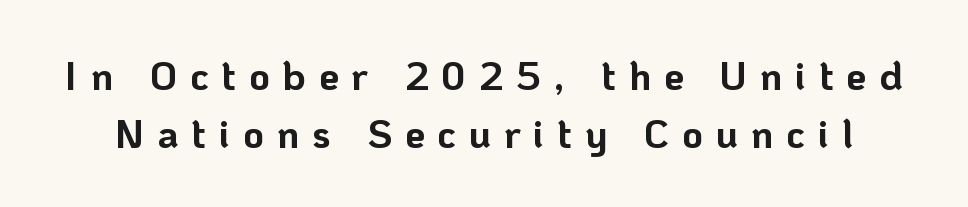
The image shows 40 px bold sans-serif type, upright; set normal line spacing (1.45x), unusually wide letter spacing (+0.32 em), not underlined; low stroke contrast and a medium x-height.
